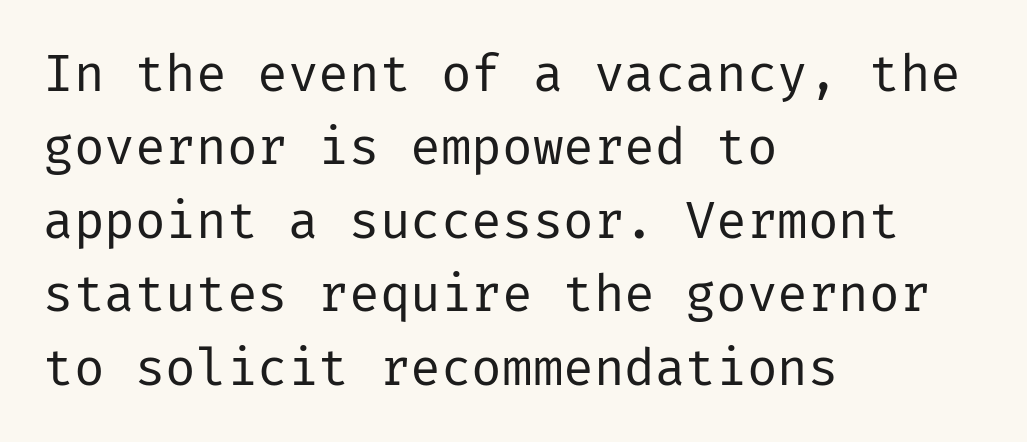
Tall strokes in this sample are plumb rather than angled. The leading is moderate, giving the passage an even texture. The rendering anchors every line to the left-hand side. This rendering leaves character spacing at its baseline value.
